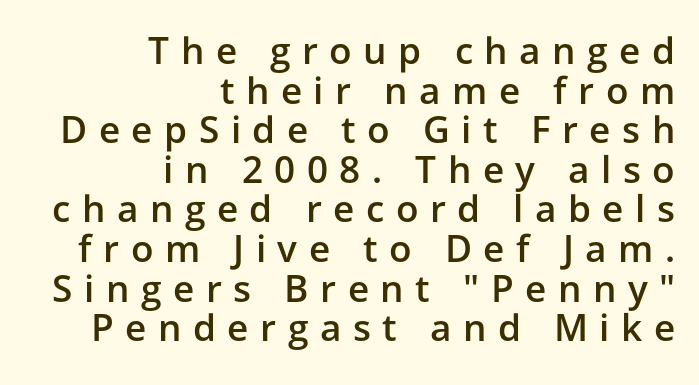
Q: Is the text bold? A: Semi-bold.
Q: Is the text italic (slanted)? A: No, it is upright.
Q: Is the typeface a serif or a sans-serif typeface? A: Sans-serif.
Q: Is the text underlined? A: No.
Q: How is the paragraph aligned? A: Right-aligned.
Q: Is the spacing between letters normal or unusually wide? A: Unusually wide.
Q: Is the spacing between lines tight, normal or loose? A: Tight.
Q: Width (condensed, normal, or wide)? A: Normal.
Q: Stroke contrast? A: Low.
Q: x-height? A: Medium.
Q: Monospaced? A: No.
